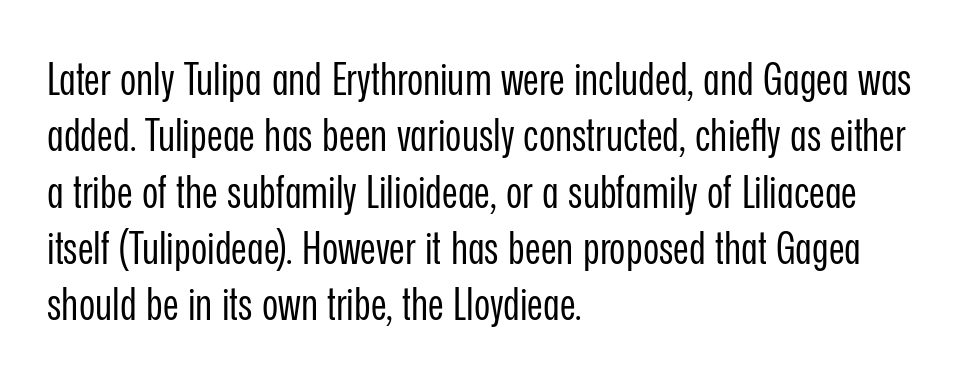
Each letter's strokes conclude bluntly, with no projecting serifs. Proportional: the letters do not fall into vertical columns. This is roman type, the default non-slanted kind. Honestly, the letter spacing is just normal — you wouldn't notice it.
